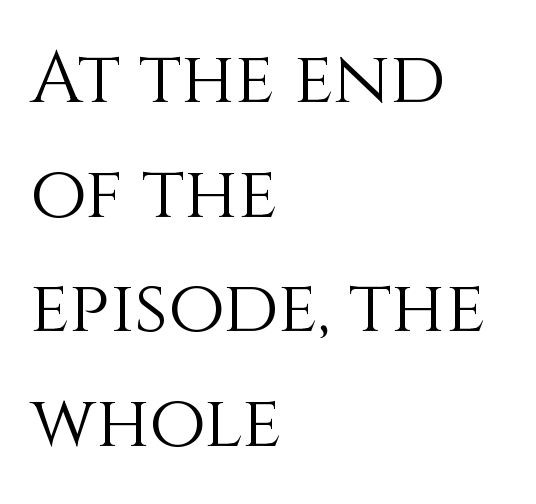
Does the lettering tilt? It doesn't — this is upright. This sample uses plain, unmodified letter spacing. How would I describe the line gaps? Plain and ordinary. These lines stack with their left ends in a neat column.
